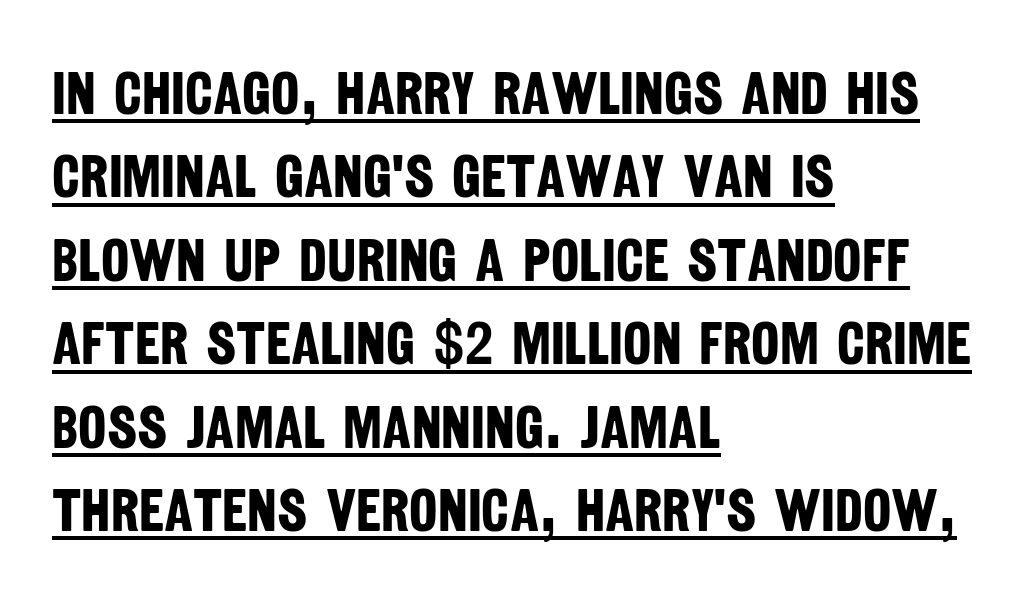
The image shows 60 px bold, condensed sans-serif type; set left-aligned, normal line spacing (1.39x), normal letter spacing, underlined; low stroke contrast and a large x-height.
